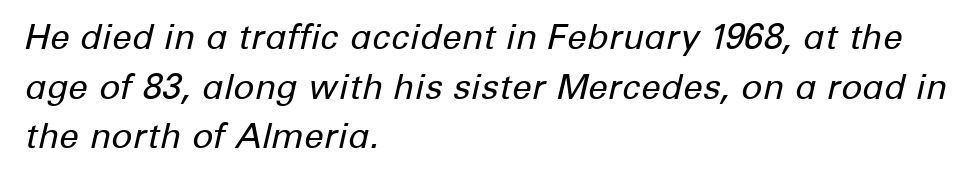
The image shows 35 px regular-weight type, italic (leaning right); set left-aligned, normal line spacing (1.42x), normal letter spacing, not underlined; low stroke contrast and a medium x-height.
